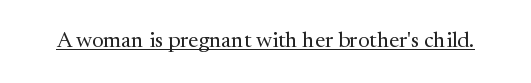
Does a line run under the words? Yes, clearly. Each word holds together tightly as a unit, with standard inter-letter gaps. When letters stand straight like this, we call the style roman or upright. Compared with a typical body face, this is equally light or lighter still.
